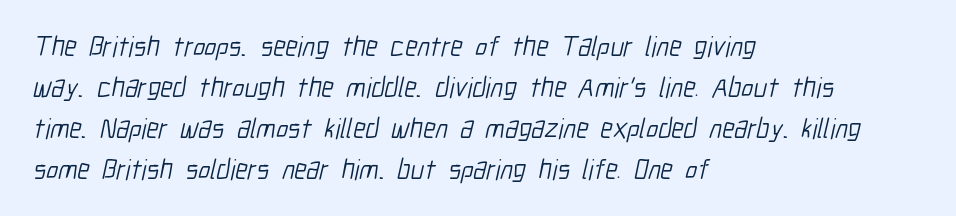
Q: Is the text bold? A: No.
Q: Is the typeface a serif or a sans-serif typeface? A: Sans-serif.
Q: Is the text underlined? A: No.
Q: How is the paragraph aligned? A: Left-aligned.
Q: Is the spacing between letters normal or unusually wide? A: Normal.
Q: Is the spacing between lines tight, normal or loose? A: Normal.
Q: Width (condensed, normal, or wide)? A: Condensed.
Q: Stroke contrast? A: Low.
Q: x-height? A: Medium.
Q: Monospaced? A: No.
